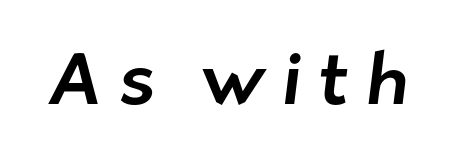
{"serif": "no", "width": "normal", "stroke_contrast": "low", "x_height": "medium", "monospaced": "no", "underline": "no", "letter_spacing": "wide", "letter_spacing_em": 0.23, "glyph_px": 73}
